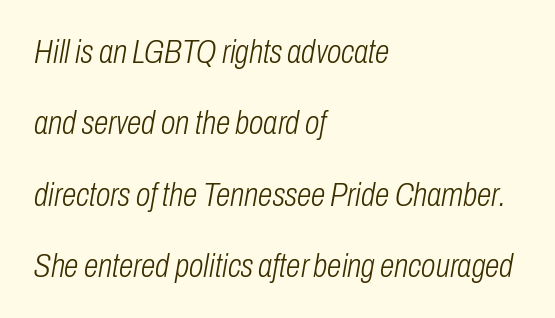
The image shows 33 px light, condensed type, italic (leaning right); set left-aligned, loose line spacing (2.16x), normal letter spacing, not underlined; low stroke contrast and a medium x-height.
